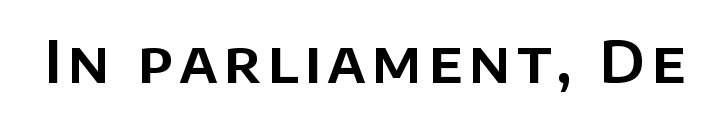
The letters advance in unequal steps, a hallmark of proportional type. Tall strokes in this sample are plumb rather than angled. No feet cap the strokes, marking this as sans-serif type. Underlining? Definitely not there.
